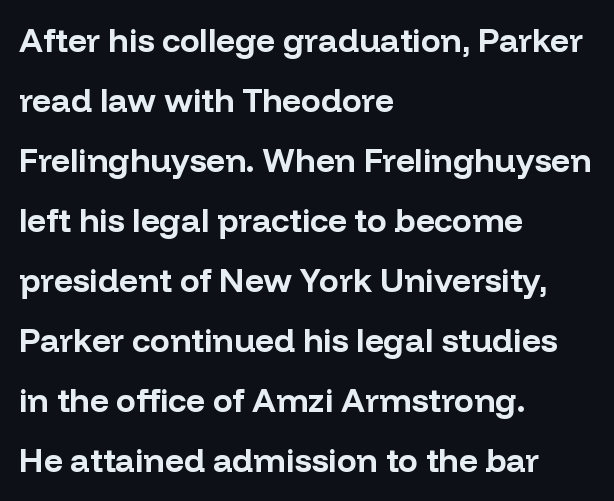
To sum up the face: it is a sans, with no serifs. A roman cut, with each character standing at attention. Every letter is thick-stroked: bold, no question. Spacing between characters is what you'd get straight out of the box. Is the block centered? No — it sits flush against the left margin.
